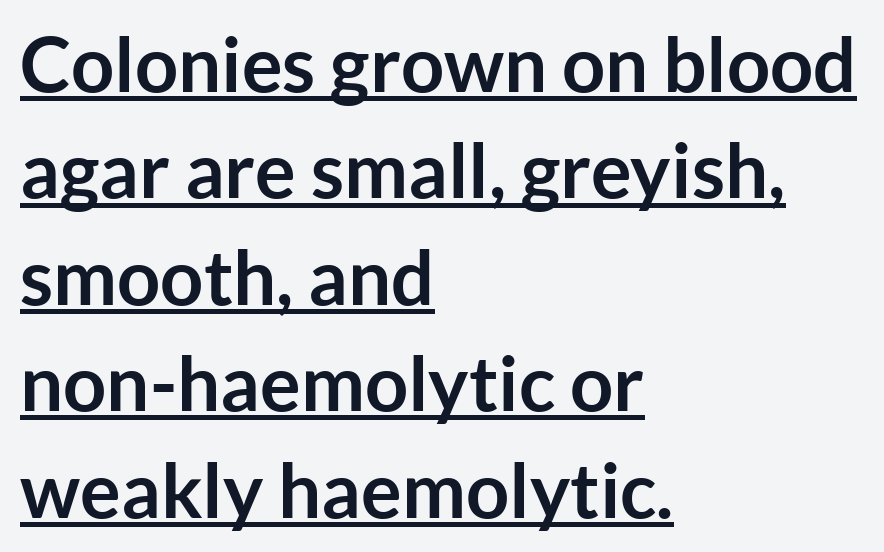
The image shows 76 px semibold sans-serif type, upright; set left-aligned, normal line spacing (1.4x), normal letter spacing, underlined; low stroke contrast and a medium x-height.
